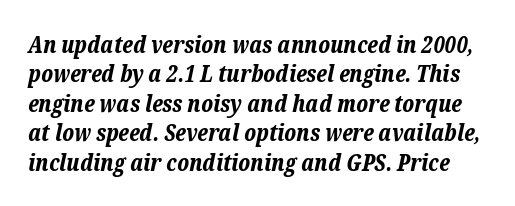
The image shows 23 px bold type, italic (leaning right); set normal line spacing (1.28x), normal letter spacing, not underlined.
